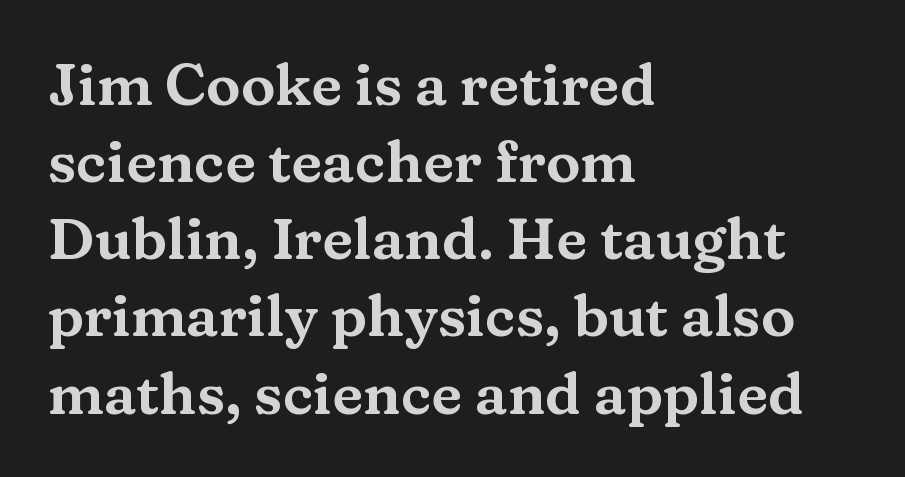
{"serif": "yes", "italic": "no", "width": "wide", "stroke_contrast": "medium", "x_height": "medium", "monospaced": "no", "underline": "no", "align": "left", "line_spacing": "normal", "line_spacing_ratio": 1.33, "letter_spacing": "normal", "letter_spacing_em": 0.0, "glyph_px": 58}
